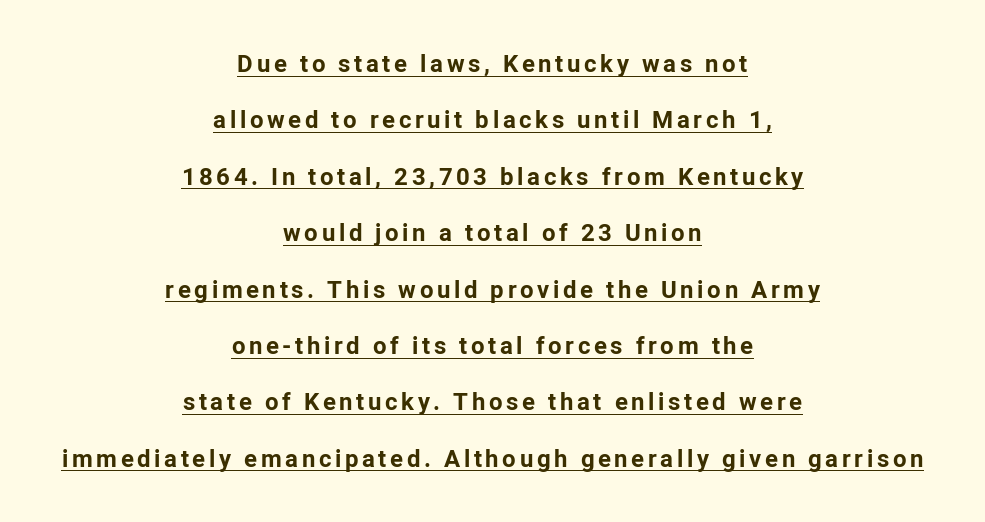
Q: Is the text bold? A: Yes.
Q: Is the text italic (slanted)? A: No, it is upright.
Q: Is the text underlined? A: Yes.
Q: How is the paragraph aligned? A: Centered.
Q: Is the spacing between lines tight, normal or loose? A: Loose.
